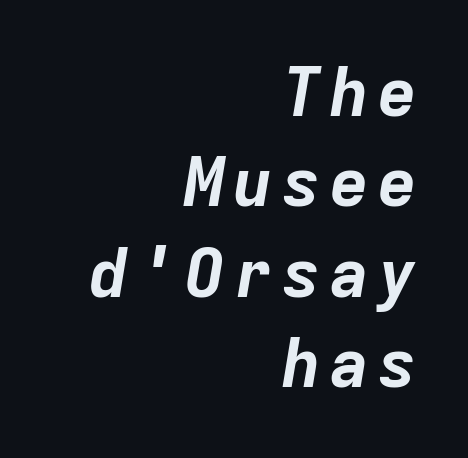
The words here are not underlined. Fixed-width glyphs throughout — classic coding-font behaviour. Chunky letters — that's bold for sure. The specimen reads as italic at a glance. Short and long lines alike share a common ending point at right.
